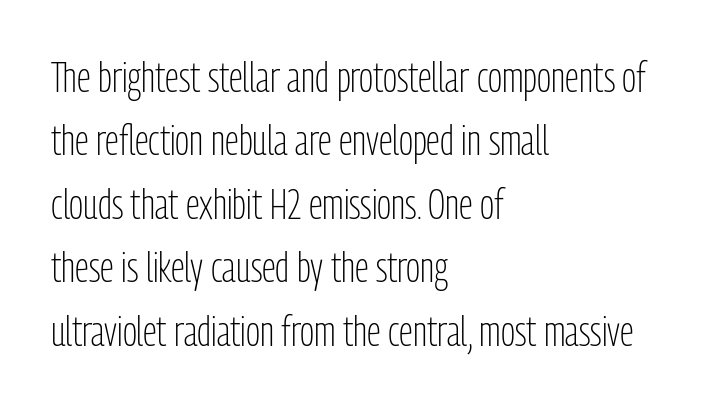
Q: Is the text bold? A: No.
Q: Is the text italic (slanted)? A: No, it is upright.
Q: Is the typeface a serif or a sans-serif typeface? A: Sans-serif.
Q: Is the text underlined? A: No.
Q: How is the paragraph aligned? A: Left-aligned.
Q: Is the spacing between letters normal or unusually wide? A: Normal.
Q: Is the spacing between lines tight, normal or loose? A: Normal.
Q: Width (condensed, normal, or wide)? A: Condensed.
Q: Stroke contrast? A: Low.
Q: x-height? A: Medium.
Q: Monospaced? A: No.
